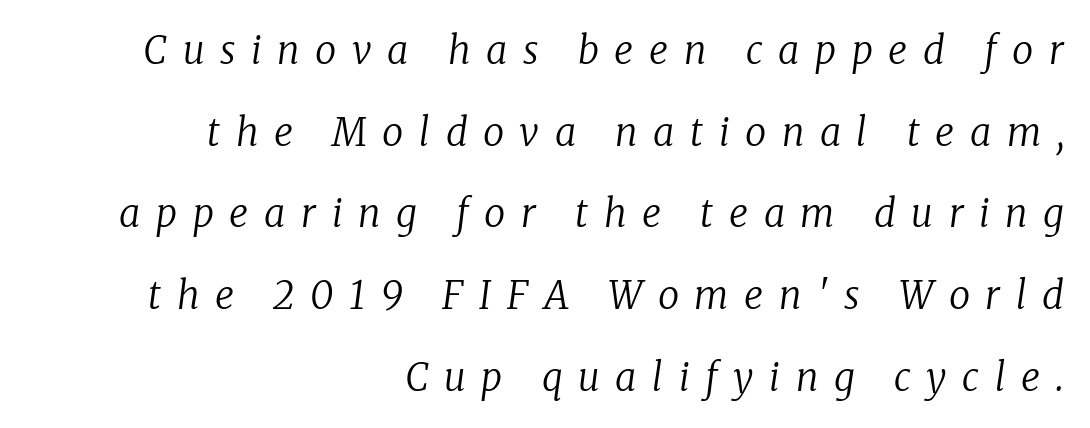
The block of text is sparse from top to bottom, with ample space between rows. The passage shown is not bold in any degree. Words appear elongated and porous because spacing is wide. Is this a sans? No — the strokes have serifs. Spacing verdict: proportional, widths tailored to each character. All the whitespace from short lines collects on the left.
